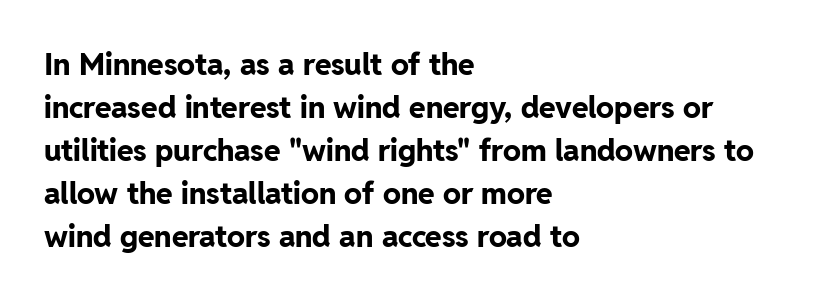
The image shows 30 px bold sans-serif type, upright; set left-aligned, normal line spacing (1.43x), normal letter spacing, not underlined; low stroke contrast and a medium x-height.
